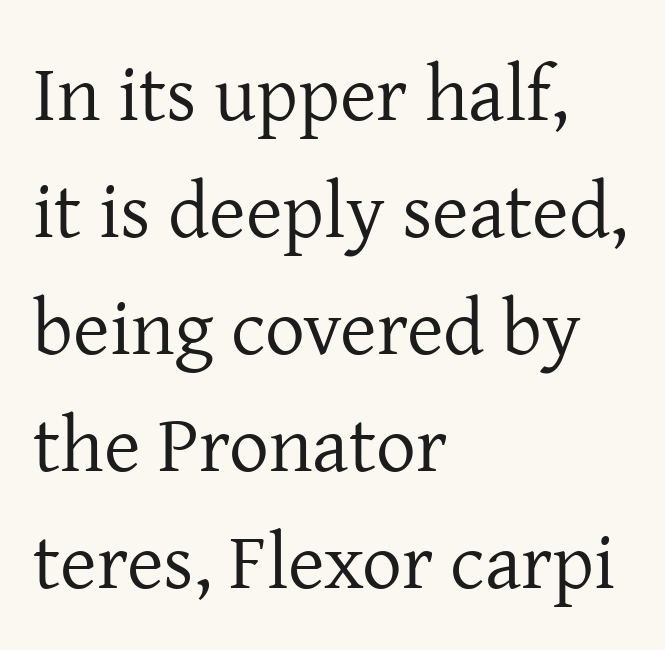
{"serif": "yes", "italic": "no", "bold": "no", "weight": "regular", "width": "normal", "stroke_contrast": "low", "x_height": "medium", "monospaced": "no", "underline": "no", "align": "left", "line_spacing": "normal", "line_spacing_ratio": 1.48, "letter_spacing": "normal", "letter_spacing_em": 0.0, "glyph_px": 79}
